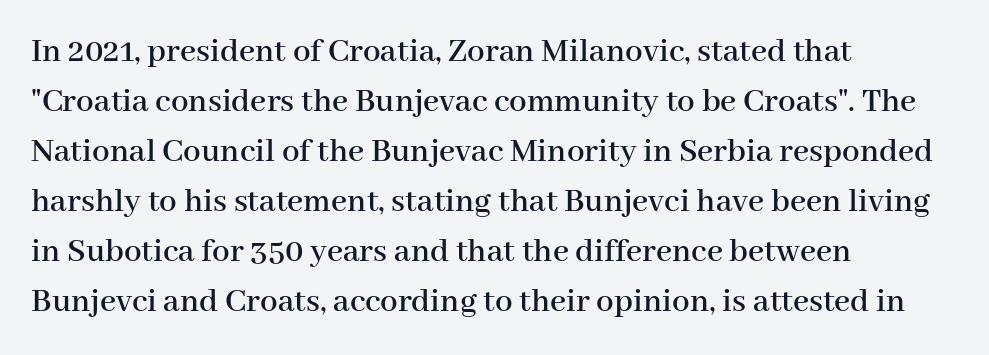
The image shows 35 px serif type, upright; set left-aligned, normal line spacing (1.43x), normal letter spacing, not underlined; high stroke contrast and a medium x-height.
